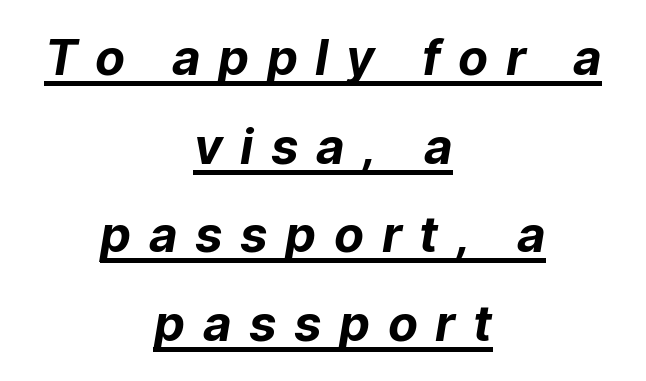
Q: Is the text bold? A: Yes.
Q: Is the typeface a serif or a sans-serif typeface? A: Sans-serif.
Q: Is the text underlined? A: Yes.
Q: How is the paragraph aligned? A: Centered.
Q: Is the spacing between letters normal or unusually wide? A: Unusually wide.
Q: Width (condensed, normal, or wide)? A: Normal.
Q: Stroke contrast? A: Low.
Q: x-height? A: Medium.
Q: Monospaced? A: No.
